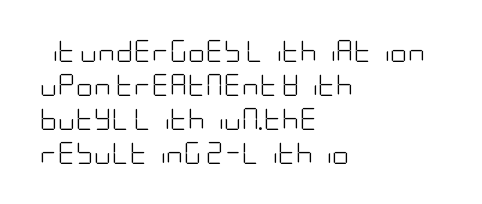
The image shows 22 px text type, upright; set left-aligned, normal line spacing (1.54x), normal letter spacing, not underlined.
